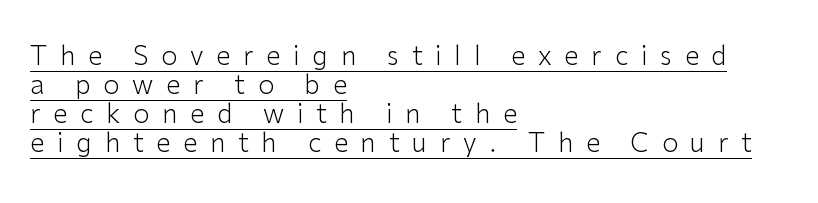
Q: Is the text bold? A: No.
Q: Is the text italic (slanted)? A: No, it is upright.
Q: Is the text underlined? A: Yes.
Q: How is the paragraph aligned? A: Left-aligned.
Q: Is the spacing between letters normal or unusually wide? A: Unusually wide.
Q: Is the spacing between lines tight, normal or loose? A: Tight.
